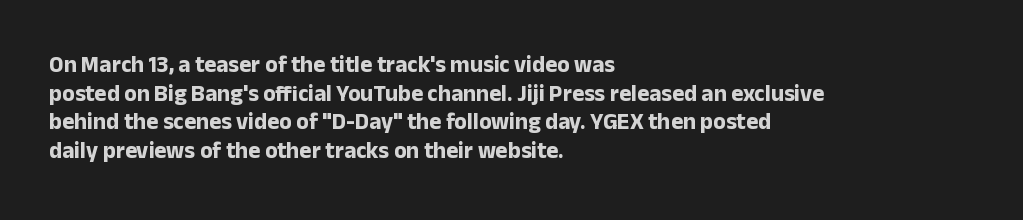
Q: Is the text bold? A: Yes.
Q: Is the text italic (slanted)? A: No, it is upright.
Q: Is the text underlined? A: No.
Q: How is the paragraph aligned? A: Left-aligned.
Q: Is the spacing between letters normal or unusually wide? A: Normal.
